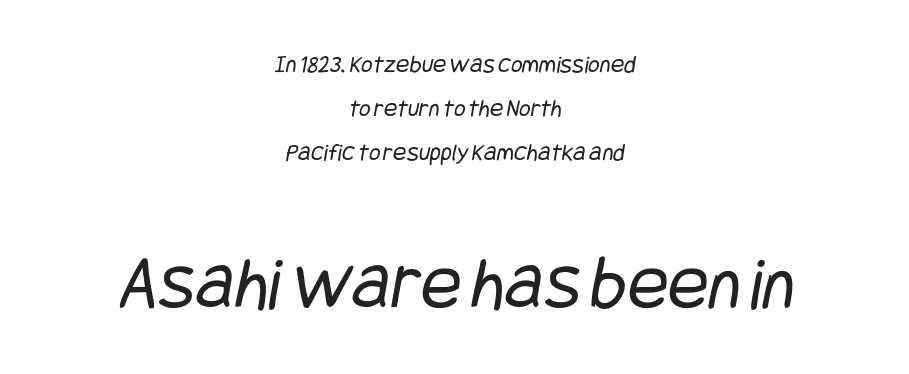
The image shows 76 px regular-weight, condensed sans-serif type; set centered, line spacing 1.76x, normal letter spacing, not underlined; the second (bottom) block is 3.04x larger; low stroke contrast and a large x-height.
